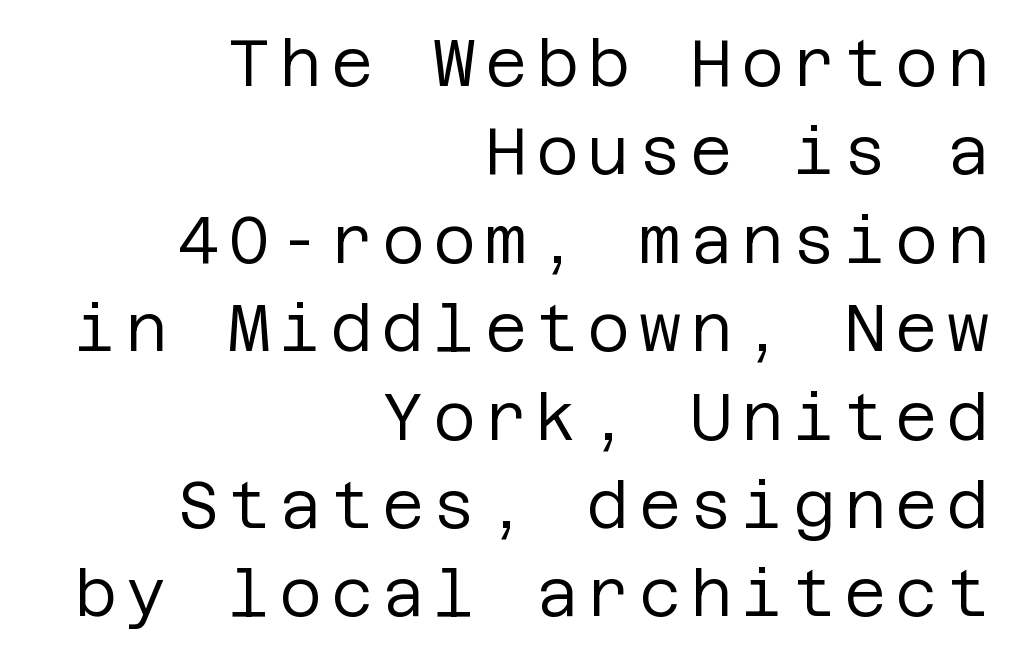
Q: Is the text bold? A: No.
Q: Is the text italic (slanted)? A: No, it is upright.
Q: Is the typeface a serif or a sans-serif typeface? A: Sans-serif.
Q: Is the text underlined? A: No.
Q: How is the paragraph aligned? A: Right-aligned.
Q: Is the spacing between lines tight, normal or loose? A: Normal.
Q: Width (condensed, normal, or wide)? A: Normal.
Q: Stroke contrast? A: Low.
Q: x-height? A: Large.
